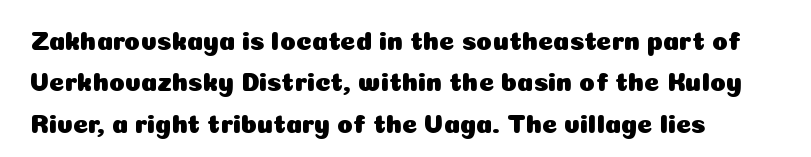
Q: Is the text italic (slanted)? A: No, it is upright.
Q: Is the text underlined? A: No.
Q: Is the spacing between letters normal or unusually wide? A: Normal.
Q: Is the spacing between lines tight, normal or loose? A: Normal.
